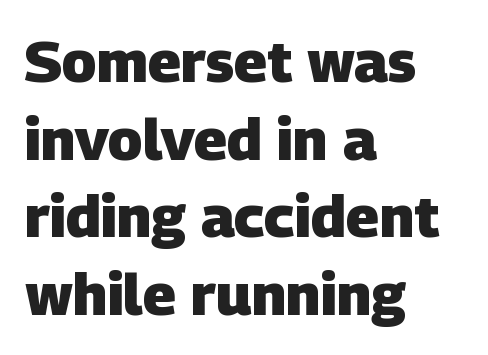
Q: Is the text bold? A: Yes.
Q: Is the typeface a serif or a sans-serif typeface? A: Sans-serif.
Q: Is the text underlined? A: No.
Q: How is the paragraph aligned? A: Left-aligned.
Q: Is the spacing between letters normal or unusually wide? A: Normal.
Q: Is the spacing between lines tight, normal or loose? A: Normal.
Q: Width (condensed, normal, or wide)? A: Normal.
Q: Stroke contrast? A: Low.
Q: x-height? A: Large.
Q: Monospaced? A: No.
